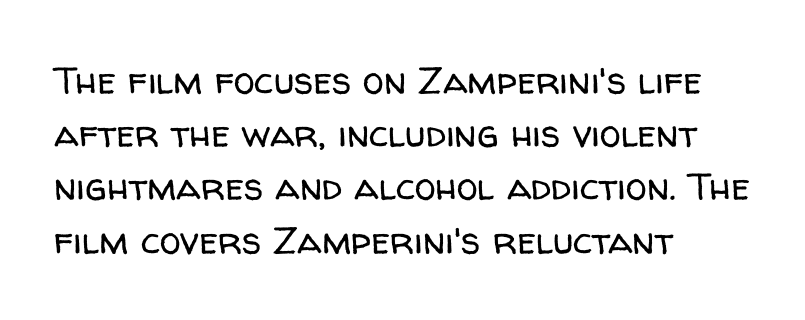
The image shows 38 px regular-weight sans-serif type, upright; set left-aligned, normal line spacing (1.4x), normal letter spacing, not underlined; low stroke contrast and a medium x-height.
